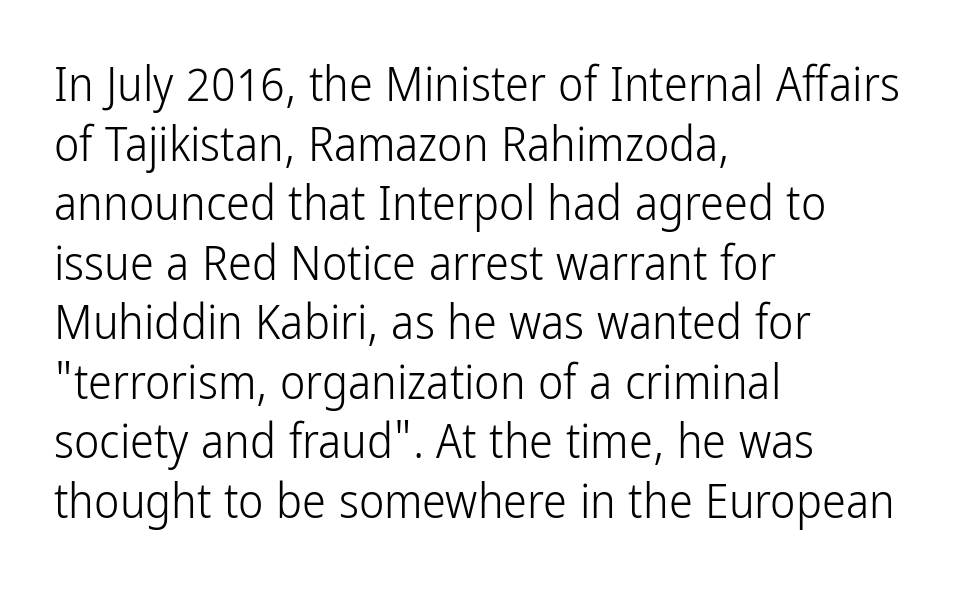
Q: Is the text bold? A: No.
Q: Is the text italic (slanted)? A: No, it is upright.
Q: Is the typeface a serif or a sans-serif typeface? A: Sans-serif.
Q: Is the text underlined? A: No.
Q: How is the paragraph aligned? A: Left-aligned.
Q: Is the spacing between letters normal or unusually wide? A: Normal.
Q: Width (condensed, normal, or wide)? A: Condensed.
Q: Stroke contrast? A: Low.
Q: x-height? A: Medium.
Q: Monospaced? A: No.
